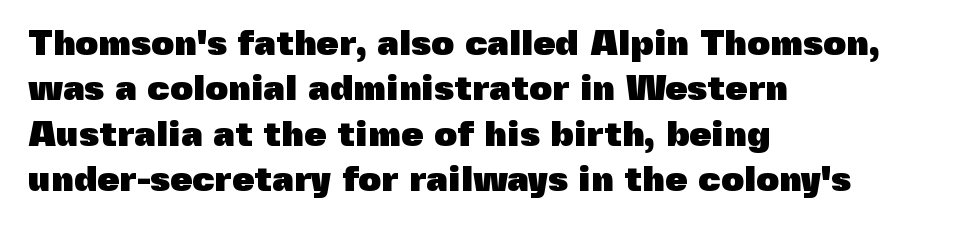
{"serif": "no", "italic": "no", "bold": "yes", "weight": "heavy", "width": "normal", "x_height": "medium", "monospaced": "no", "underline": "no", "align": "left", "line_spacing": "normal", "line_spacing_ratio": 1.26, "letter_spacing": "normal", "letter_spacing_em": 0.0, "glyph_px": 36}
